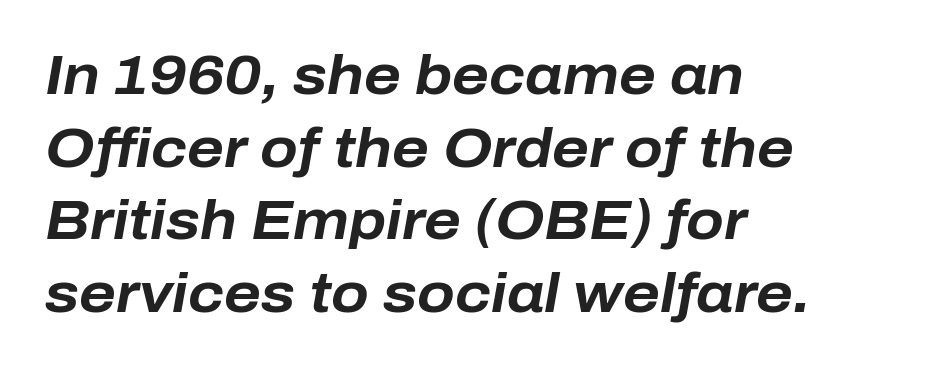
{"italic": "yes", "lean": "right", "slant_degrees": 10, "bold": "yes", "weight": "bold", "width": "normal", "stroke_contrast": "low", "x_height": "medium", "monospaced": "no", "underline": "no", "align": "left", "line_spacing": "normal", "line_spacing_ratio": 1.32, "letter_spacing": "normal", "letter_spacing_em": 0.0, "glyph_px": 55}
